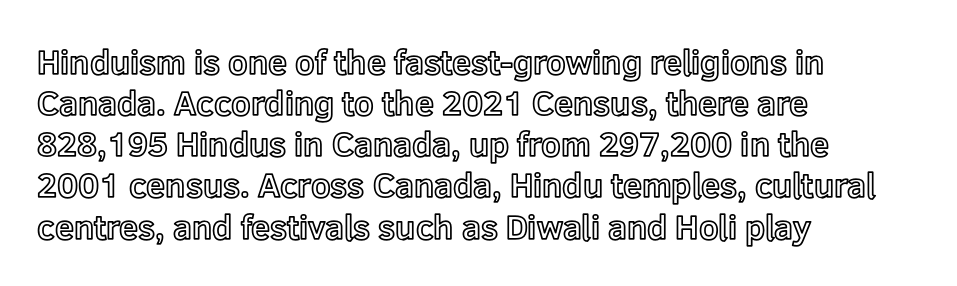
{"italic": "no", "width": "normal", "x_height": "medium", "monospaced": "no", "underline": "no", "align": "left", "line_spacing_ratio": 1.21, "letter_spacing": "normal", "letter_spacing_em": 0.0, "glyph_px": 34}
